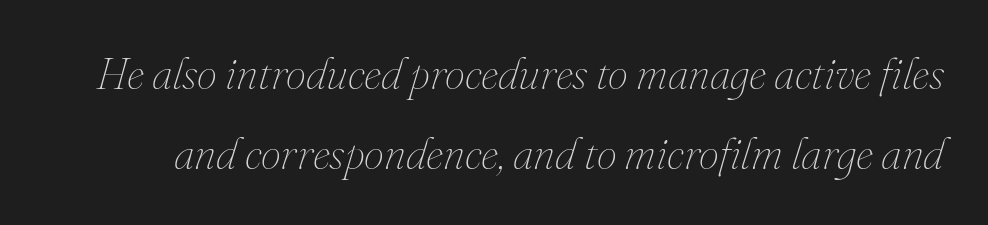
Q: Is the text bold? A: No.
Q: Is the text italic (slanted)? A: Yes, it leans right by about 16 degrees.
Q: Is the text underlined? A: No.
Q: Is the spacing between letters normal or unusually wide? A: Normal.
Q: Width (condensed, normal, or wide)? A: Normal.
Q: Stroke contrast? A: Medium.
Q: x-height? A: Small.
Q: Monospaced? A: No.
